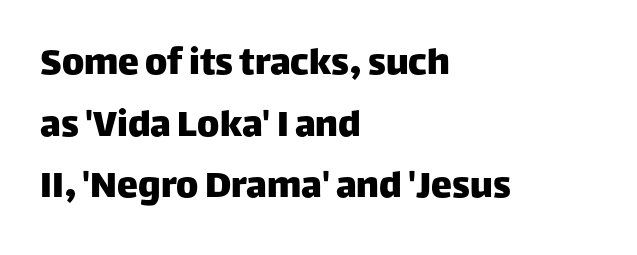
The characters display no serif detailing; their extremities are plain. The compositor pushed each line to the left boundary. Nobody drew a line under any word here. Designer's note — italics off, roman on. Proportional: the letters do not fall into vertical columns.
